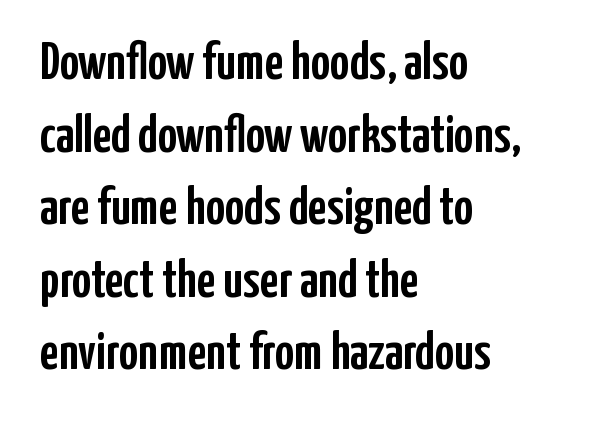
Q: Is the text italic (slanted)? A: No, it is upright.
Q: Is the typeface a serif or a sans-serif typeface? A: Sans-serif.
Q: Is the text underlined? A: No.
Q: How is the paragraph aligned? A: Left-aligned.
Q: Is the spacing between letters normal or unusually wide? A: Normal.
Q: Is the spacing between lines tight, normal or loose? A: Normal.
Q: Width (condensed, normal, or wide)? A: Condensed.
Q: Stroke contrast? A: Low.
Q: x-height? A: Medium.
Q: Monospaced? A: No.
